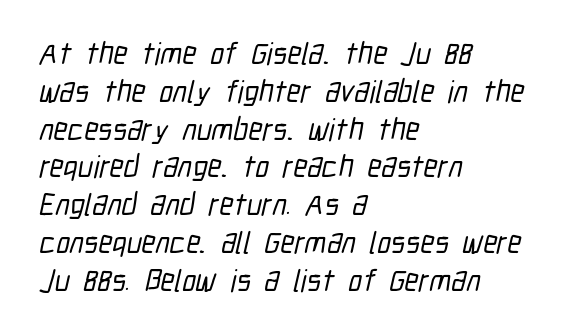
The image shows 31 px condensed sans-serif type; set left-aligned, line spacing 1.22x, normal letter spacing, not underlined; low stroke contrast and a medium x-height.
